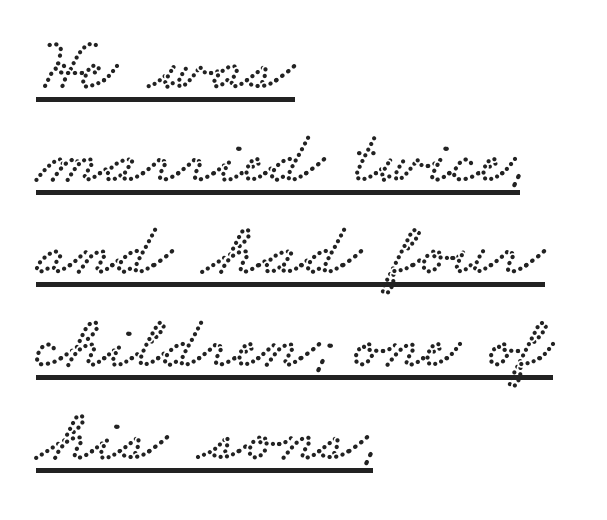
{"serif": "yes", "width": "wide", "stroke_contrast": "low", "x_height": "small", "monospaced": "no", "underline": "yes", "align": "left", "line_spacing_ratio": 1.22, "letter_spacing": "normal", "letter_spacing_em": 0.0, "glyph_px": 76}
